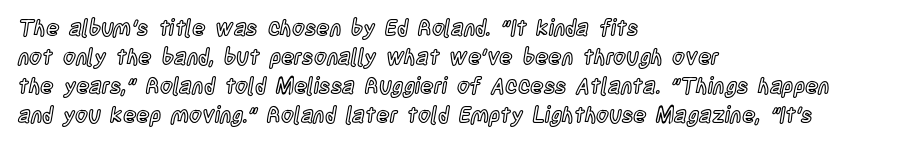
Q: Is the text italic (slanted)? A: Yes.
Q: Is the text underlined? A: No.
Q: How is the paragraph aligned? A: Left-aligned.
Q: Is the spacing between letters normal or unusually wide? A: Normal.
Q: Is the spacing between lines tight, normal or loose? A: Normal.
